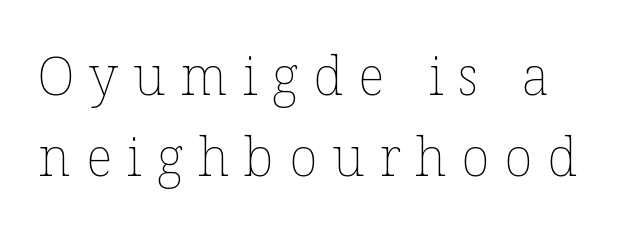
Q: Is the text bold? A: No.
Q: Is the text italic (slanted)? A: No, it is upright.
Q: Is the text underlined? A: No.
Q: Is the spacing between letters normal or unusually wide? A: Unusually wide.
Q: Is the spacing between lines tight, normal or loose? A: Normal.
Q: Width (condensed, normal, or wide)? A: Normal.
Q: Stroke contrast? A: Low.
Q: x-height? A: Medium.
Q: Monospaced? A: No.
